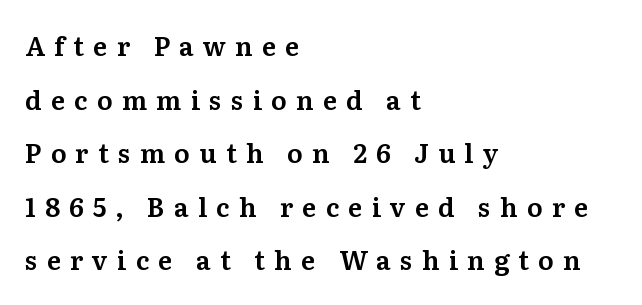
The image shows 26 px text type, upright; set left-aligned, loose line spacing (2.06x), unusually wide letter spacing (+0.35 em), not underlined.
